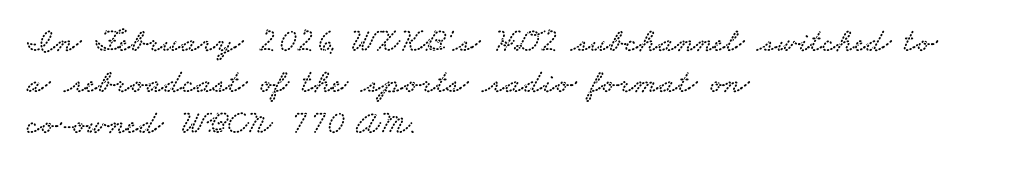
Standard letterfit; no display-style spreading of the glyphs. Descenders hang freely into open space. Reading down the block, your eye returns to a fixed left position each line. You could not count columns in this text — the font is proportionally spaced.
